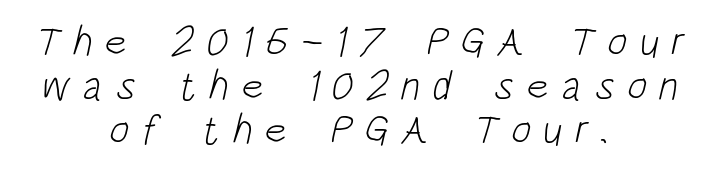
Q: Is the text bold? A: No.
Q: Is the typeface a serif or a sans-serif typeface? A: Sans-serif.
Q: Is the text underlined? A: No.
Q: How is the paragraph aligned? A: Centered.
Q: Is the spacing between letters normal or unusually wide? A: Unusually wide.
Q: Is the spacing between lines tight, normal or loose? A: Tight.
Q: Width (condensed, normal, or wide)? A: Condensed.
Q: Stroke contrast? A: Low.
Q: x-height? A: Large.
Q: Monospaced? A: No.
